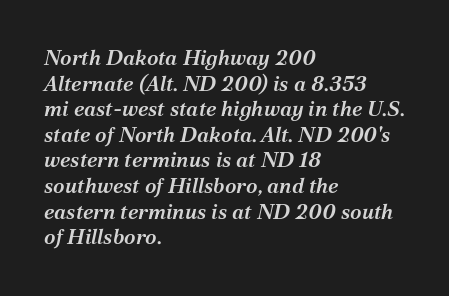
The image shows 21 px text type, italic (leaning right); set left-aligned, line spacing 1.22x, normal letter spacing, not underlined.
